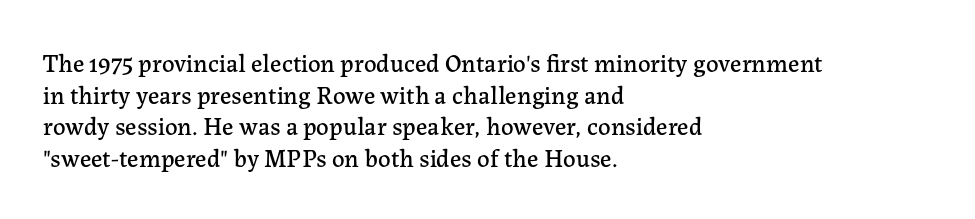
{"italic": "no", "underline": "no", "align": "left", "line_spacing": "normal", "line_spacing_ratio": 1.27, "letter_spacing": "normal", "letter_spacing_em": 0.0, "glyph_px": 25}
